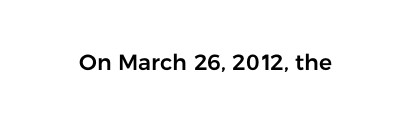
{"italic": "no", "underline": "no", "letter_spacing": "normal", "letter_spacing_em": 0.0, "glyph_px": 22}
